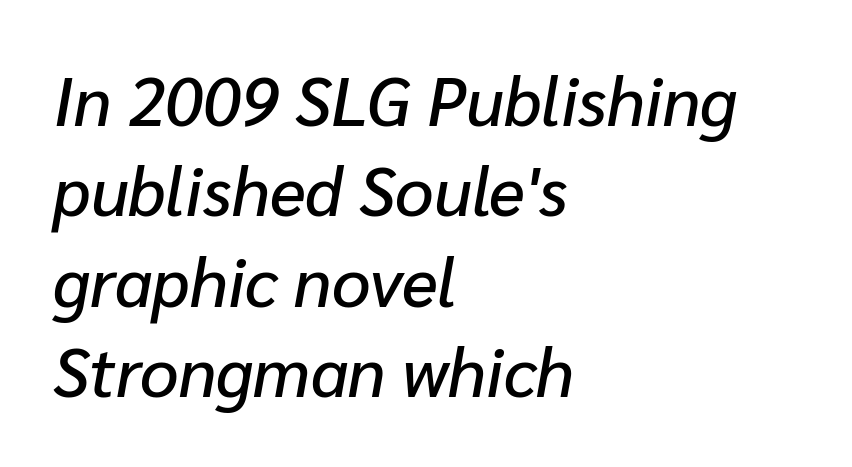
You could call the tracking neutral — neither tight nor loose. Descenders are the only things crossing below the line. Teacher's note: observe the even left margin — that is flush-left alignment. Observe the lean: these are italic letterforms. Proportional: the letters do not fall into vertical columns. Regular leading.
